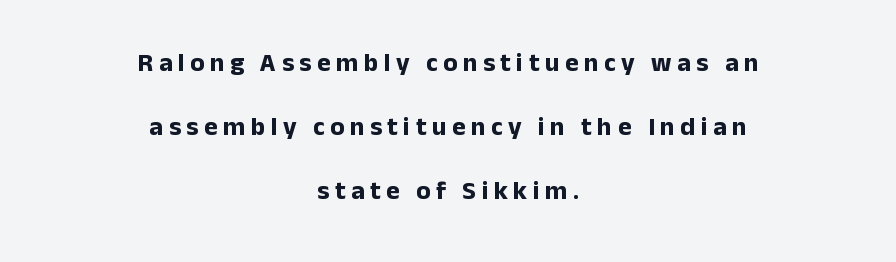
{"italic": "no", "bold": "yes", "underline": "no", "align": "center", "line_spacing": "loose", "line_spacing_ratio": 2.47, "letter_spacing": "wide", "letter_spacing_em": 0.21, "glyph_px": 26}
